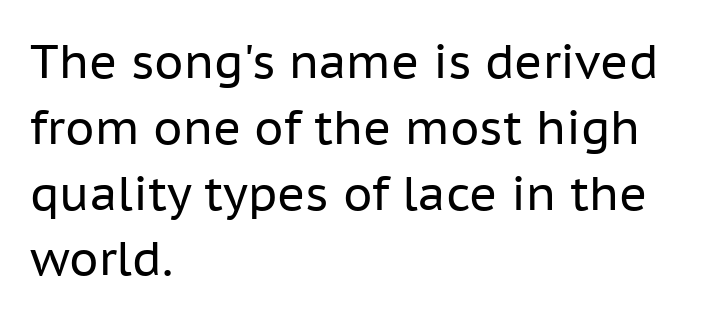
Q: Is the text bold? A: No.
Q: Is the text italic (slanted)? A: No, it is upright.
Q: Is the typeface a serif or a sans-serif typeface? A: Sans-serif.
Q: Is the text underlined? A: No.
Q: How is the paragraph aligned? A: Left-aligned.
Q: Is the spacing between letters normal or unusually wide? A: Normal.
Q: Is the spacing between lines tight, normal or loose? A: Normal.
Q: Width (condensed, normal, or wide)? A: Normal.
Q: Stroke contrast? A: Low.
Q: x-height? A: Medium.
Q: Monospaced? A: No.
